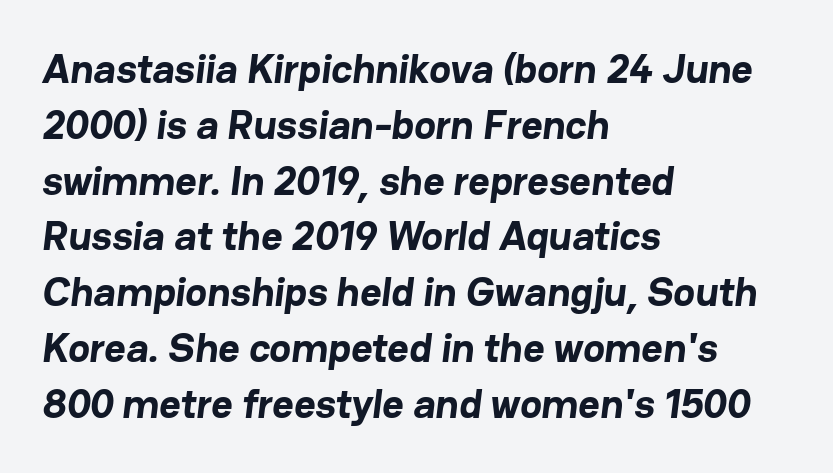
{"serif": "no", "bold": "yes", "weight": "bold", "width": "normal", "stroke_contrast": "low", "x_height": "medium", "monospaced": "no", "underline": "no", "align": "left", "line_spacing": "normal", "line_spacing_ratio": 1.36, "letter_spacing": "normal", "letter_spacing_em": 0.0, "glyph_px": 41}
